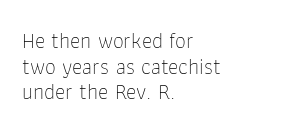
Nope, not italic — everything's standing straight. The typesetter chose a ragged-right arrangement here. On a weight scale, this lands at 450 or below. Has an underline been added? It has not. The gaps between neighbouring characters are ordinary and unremarkable.
